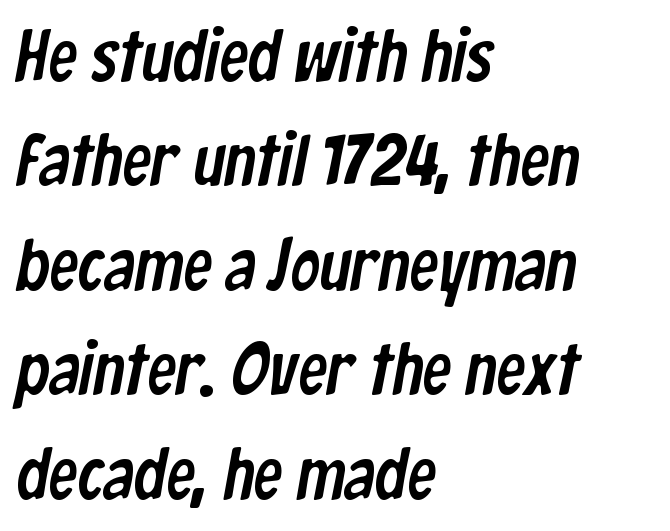
The image shows 73 px condensed sans-serif type; set left-aligned, normal line spacing (1.43x), normal letter spacing, not underlined; low stroke contrast and a medium x-height.
